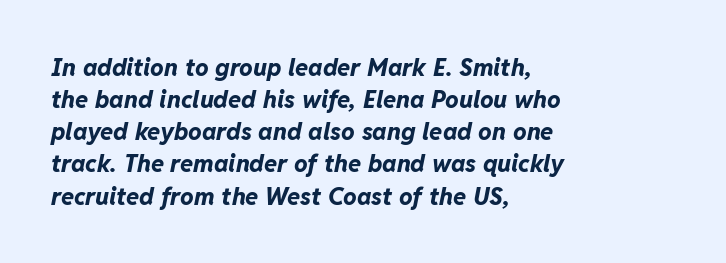
Q: Is the text bold? A: Yes.
Q: Is the text italic (slanted)? A: Yes, it leans right by about 11 degrees.
Q: Is the text underlined? A: No.
Q: How is the paragraph aligned? A: Left-aligned.
Q: Is the spacing between letters normal or unusually wide? A: Normal.
Q: Is the spacing between lines tight, normal or loose? A: Normal.
